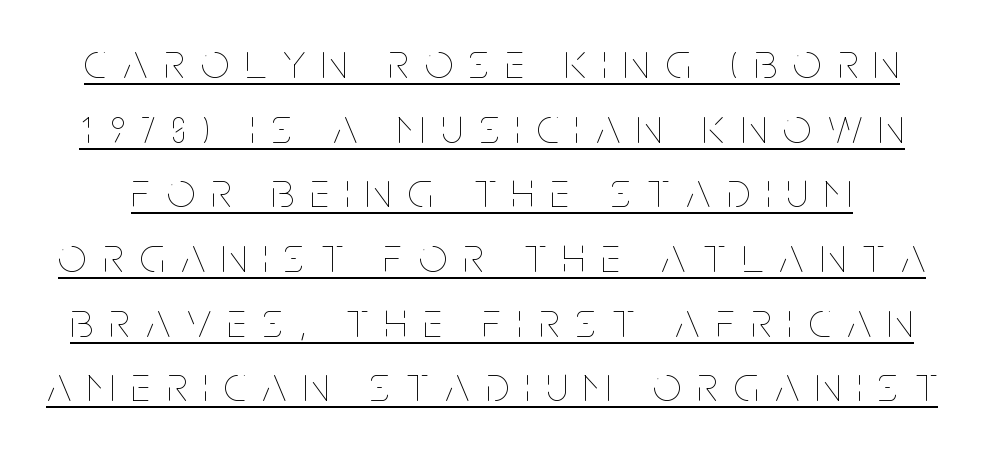
{"italic": "no", "bold": "no", "weight": "thin", "width": "condensed", "stroke_contrast": "low", "x_height": "large", "monospaced": "no", "underline": "yes", "line_spacing": "normal", "line_spacing_ratio": 1.32, "letter_spacing": "wide", "letter_spacing_em": 0.34, "glyph_px": 49}
